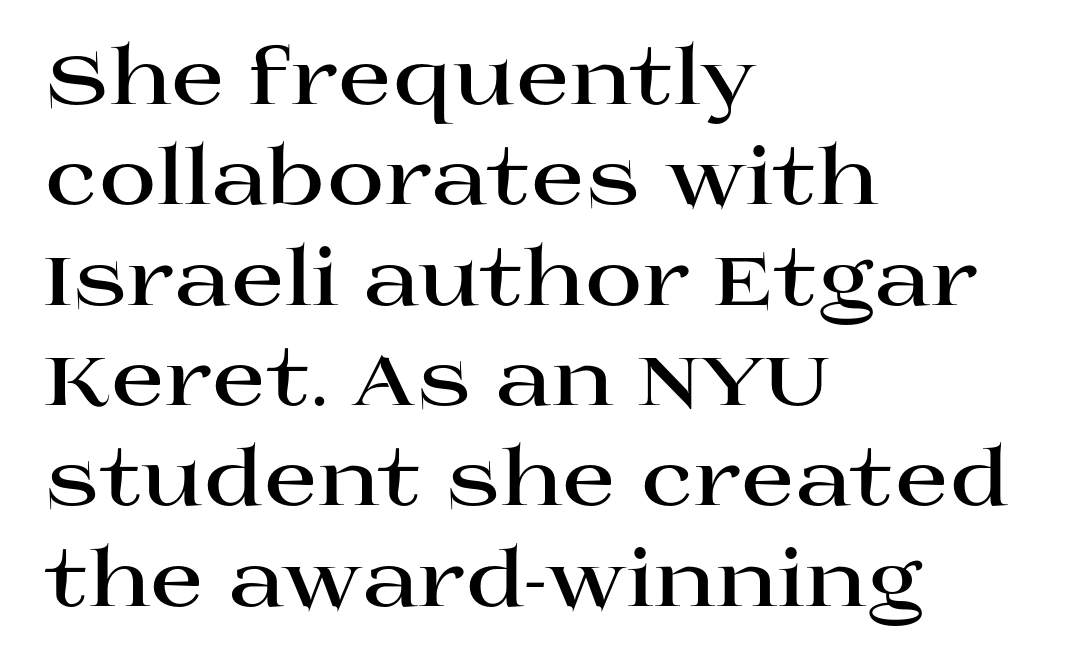
{"serif": "yes", "italic": "no", "bold": "yes", "weight": "bold", "width": "wide", "stroke_contrast": "high", "x_height": "large", "monospaced": "no", "underline": "no", "align": "left", "line_spacing": "normal", "line_spacing_ratio": 1.27, "letter_spacing": "normal", "letter_spacing_em": 0.0, "glyph_px": 79}
